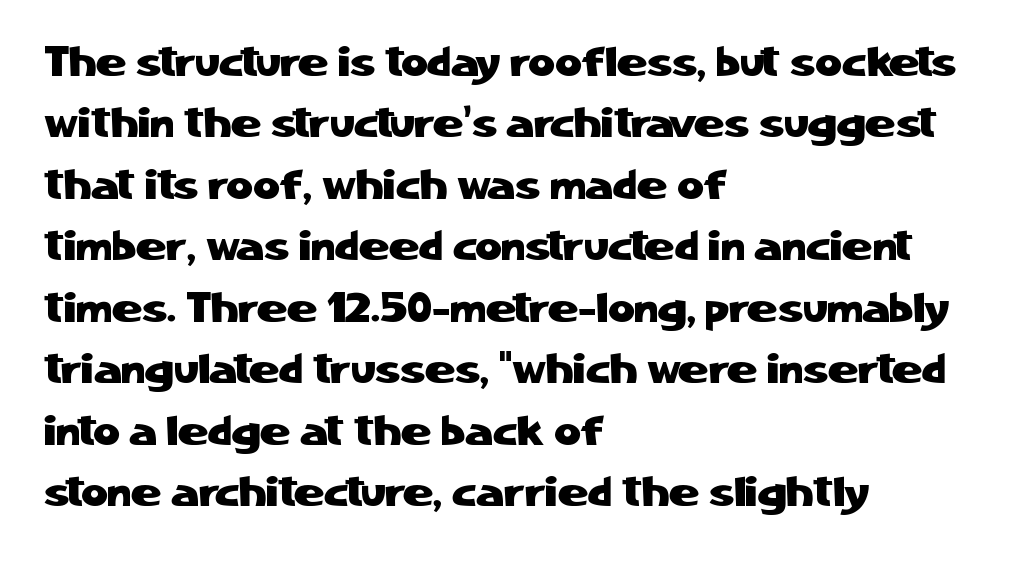
The designer left line spacing at the default. Honestly, there is no underline to notice here at all. These lines were composed using upright roman letters. Does extra space separate the letters? No, they use regular spacing. Where is the straight margin? On the left. Do the characters align in a grid? No, the font is proportional.
